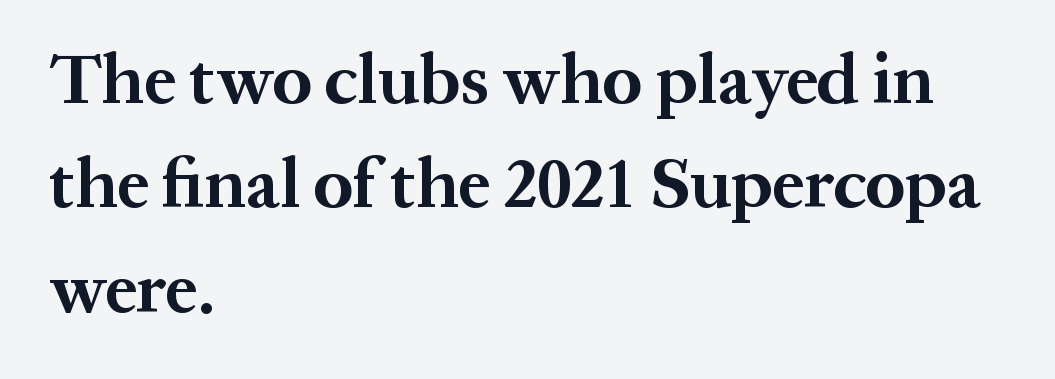
The image shows 71 px bold serif type, upright; set left-aligned, normal line spacing (1.47x), normal letter spacing, not underlined; medium stroke contrast and a medium x-height.
